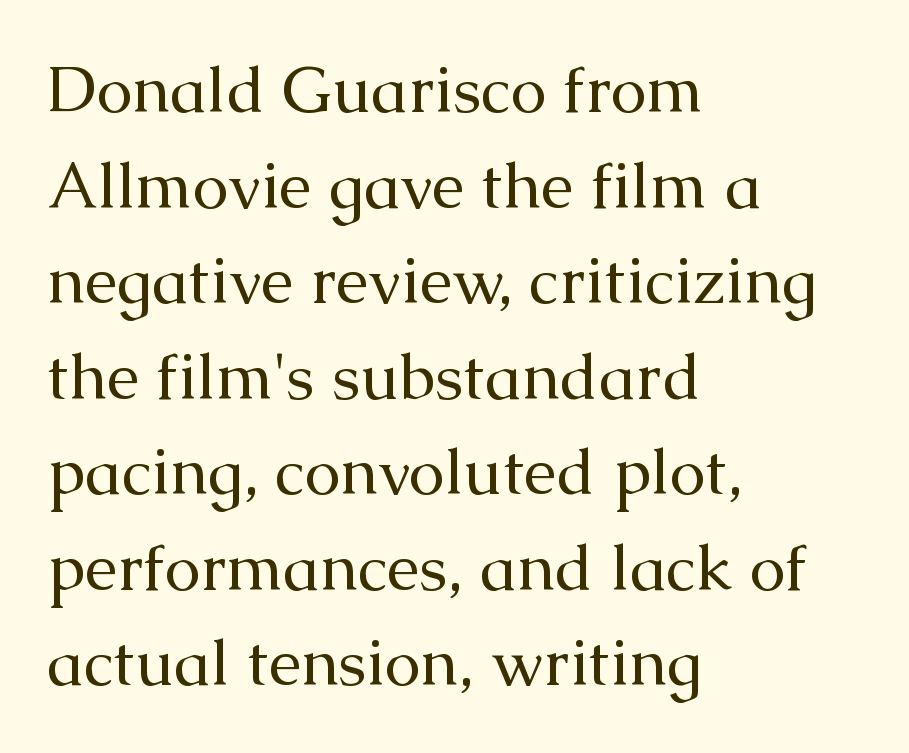
Q: Is the text bold? A: No.
Q: Is the text italic (slanted)? A: No, it is upright.
Q: Is the typeface a serif or a sans-serif typeface? A: Serif.
Q: Is the text underlined? A: No.
Q: How is the paragraph aligned? A: Left-aligned.
Q: Is the spacing between letters normal or unusually wide? A: Normal.
Q: Is the spacing between lines tight, normal or loose? A: Normal.
Q: Width (condensed, normal, or wide)? A: Normal.
Q: Stroke contrast? A: Medium.
Q: x-height? A: Medium.
Q: Monospaced? A: No.
